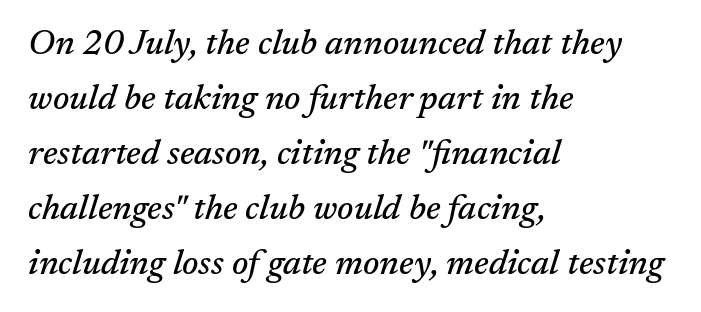
{"serif": "yes", "italic": "yes", "lean": "right", "slant_degrees": 17, "width": "normal", "stroke_contrast": "medium", "x_height": "medium", "monospaced": "no", "underline": "no", "align": "left", "line_spacing": "normal", "line_spacing_ratio": 1.57, "letter_spacing": "normal", "letter_spacing_em": 0.0, "glyph_px": 35}
